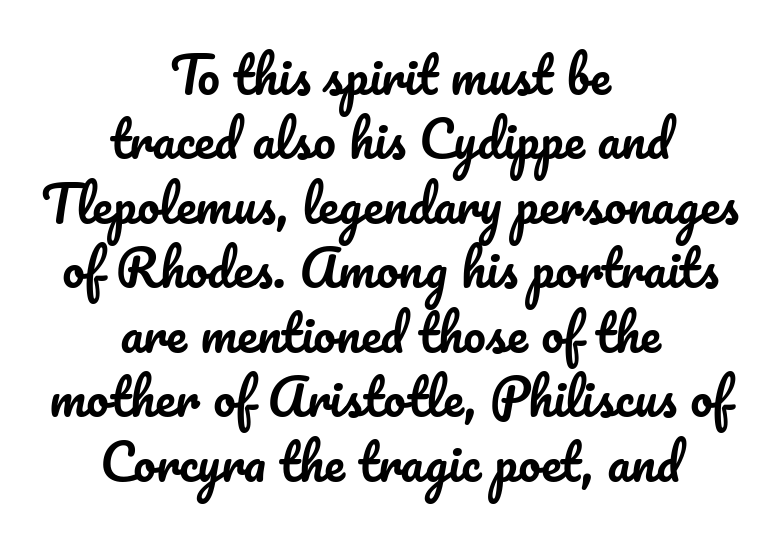
{"width": "normal", "stroke_contrast": "low", "x_height": "small", "monospaced": "no", "underline": "no", "align": "center", "line_spacing": "normal", "line_spacing_ratio": 1.29, "letter_spacing": "normal", "letter_spacing_em": 0.0, "glyph_px": 50}
